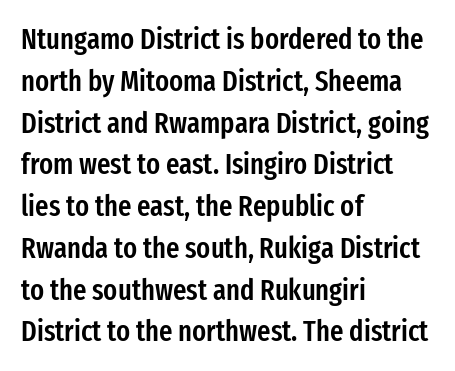
{"serif": "no", "italic": "no", "bold": "semi", "weight": "semibold", "width": "condensed", "stroke_contrast": "low", "x_height": "medium", "monospaced": "no", "underline": "no", "align": "left", "line_spacing": "normal", "line_spacing_ratio": 1.44, "letter_spacing": "normal", "letter_spacing_em": 0.0, "glyph_px": 29}
